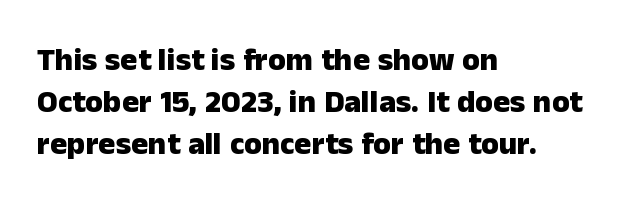
The image shows 32 px heavy sans-serif type, upright; set left-aligned, normal line spacing (1.32x), normal letter spacing, not underlined; low stroke contrast and a medium x-height.
